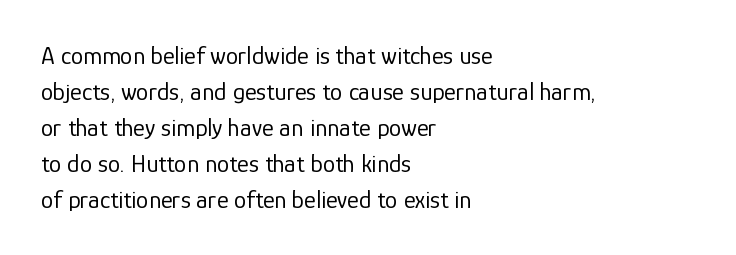
The rendering anchors every line to the left-hand side. Words appear dense and cohesive because spacing is normal. Does the leading feel generous? No, just average. A quiet, ordinary-to-light weight characterises the typeface.
